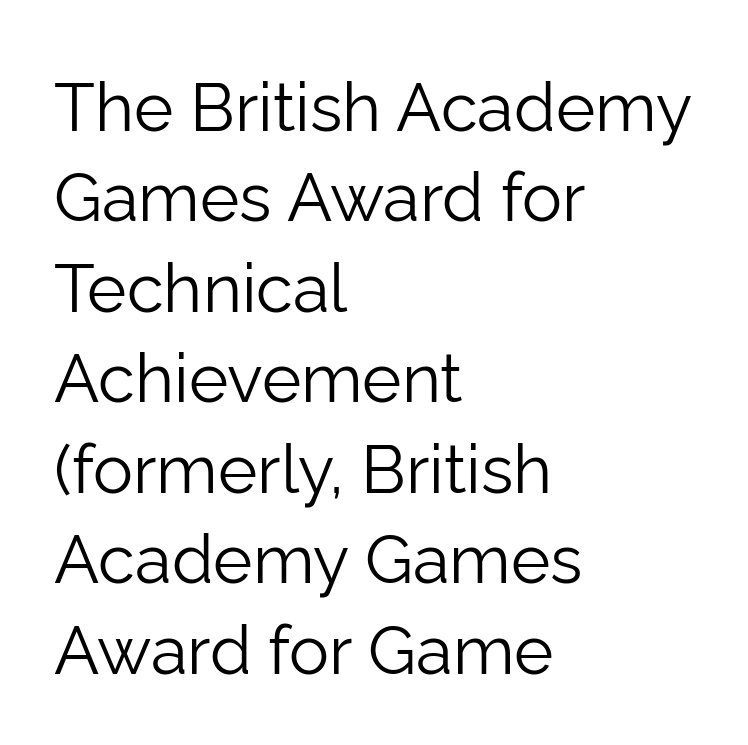
{"serif": "no", "italic": "no", "bold": "no", "weight": "light", "width": "normal", "stroke_contrast": "low", "x_height": "medium", "monospaced": "no", "underline": "no", "align": "left", "line_spacing": "normal", "line_spacing_ratio": 1.35, "letter_spacing": "normal", "letter_spacing_em": 0.0, "glyph_px": 67}
